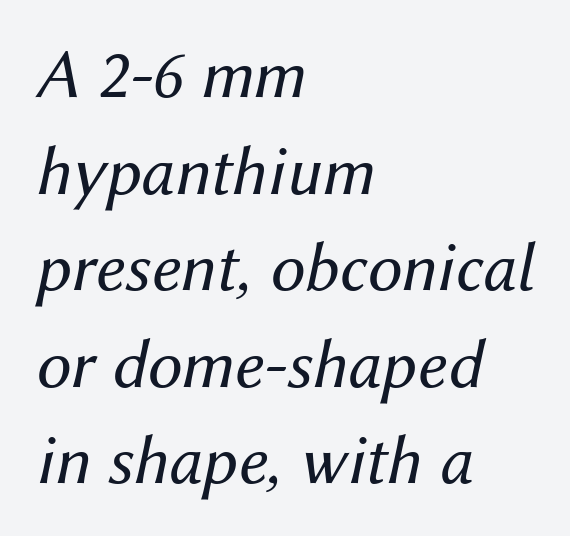
Q: Is the text bold? A: No.
Q: Is the text italic (slanted)? A: Yes, it leans right by about 12 degrees.
Q: Is the text underlined? A: No.
Q: How is the paragraph aligned? A: Left-aligned.
Q: Is the spacing between letters normal or unusually wide? A: Normal.
Q: Is the spacing between lines tight, normal or loose? A: Normal.
Q: Width (condensed, normal, or wide)? A: Normal.
Q: Stroke contrast? A: Medium.
Q: x-height? A: Medium.
Q: Monospaced? A: No.
